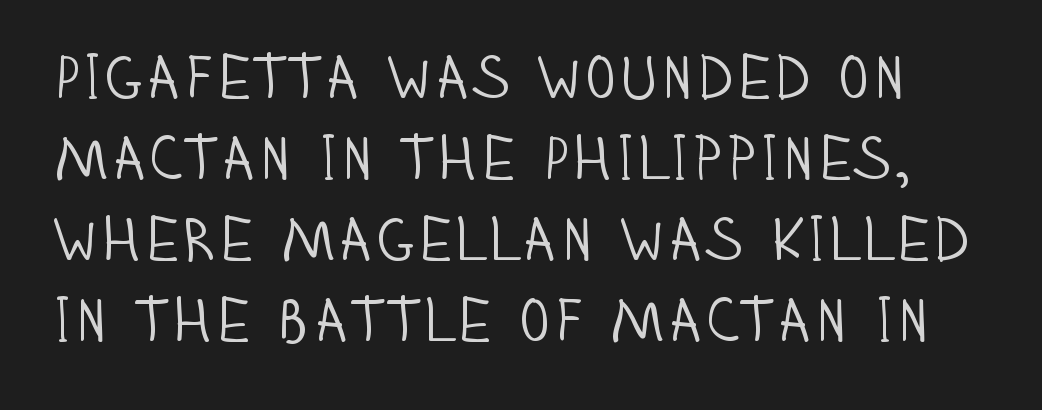
Q: Is the text bold? A: No.
Q: Is the text italic (slanted)? A: No, it is upright.
Q: Is the typeface a serif or a sans-serif typeface? A: Sans-serif.
Q: Is the text underlined? A: No.
Q: Is the spacing between letters normal or unusually wide? A: Normal.
Q: Is the spacing between lines tight, normal or loose? A: Normal.
Q: Width (condensed, normal, or wide)? A: Condensed.
Q: Stroke contrast? A: Low.
Q: x-height? A: Large.
Q: Monospaced? A: No.
